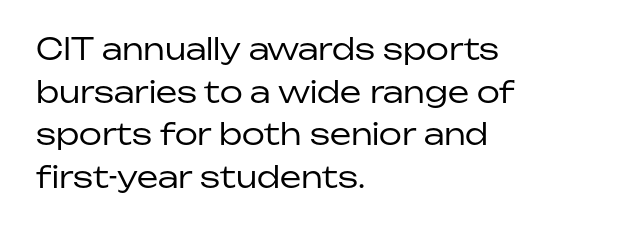
{"serif": "no", "italic": "no", "bold": "no", "weight": "regular", "width": "normal", "stroke_contrast": "low", "x_height": "medium", "monospaced": "no", "underline": "no", "align": "left", "line_spacing": "normal", "line_spacing_ratio": 1.42, "letter_spacing": "normal", "letter_spacing_em": 0.0, "glyph_px": 30}
